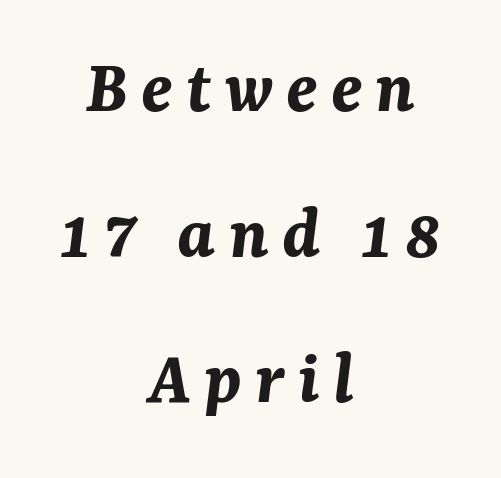
Posture: slanted. Looks like regular typesetting: each glyph gets only the width it needs. Weight: bold. Centered paragraph, ragged on both sides.
